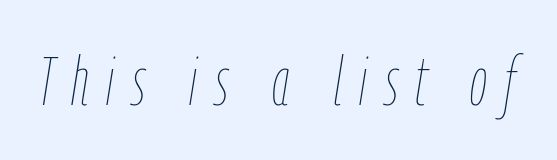
Characters follow at a spacing far wider than the type designer built in. Only glyphs here, with clear space below each row. Looks like regular typesetting: each glyph gets only the width it needs. Characters are canted at an angle relative to the baseline's perpendicular.
